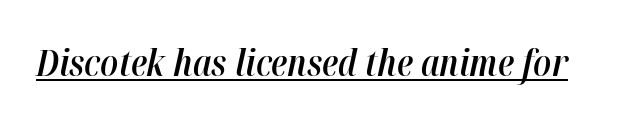
{"italic": "yes", "lean": "right", "slant_degrees": 12, "bold": "semi", "weight": "semibold", "width": "condensed", "stroke_contrast": "high", "x_height": "medium", "monospaced": "no", "underline": "yes", "letter_spacing": "normal", "letter_spacing_em": 0.0, "glyph_px": 37}
